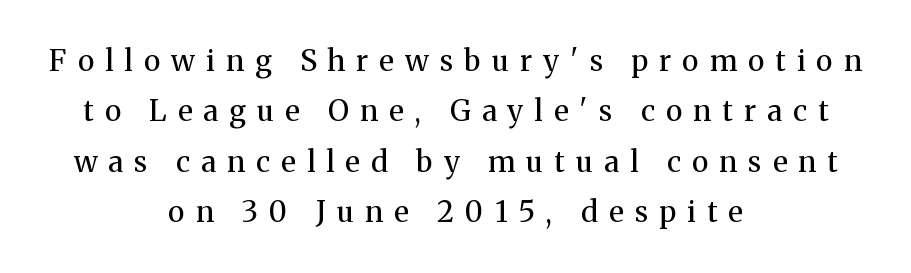
Caption: face not bold, strokes unweighted. The face used here is proportionally spaced, like ordinary book or web type. Check under the words: just untouched page. Look at the tracking — it's clearly loosened, letters drifting apart.
